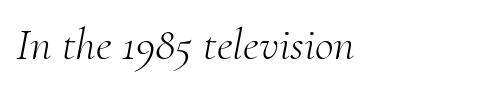
{"serif": "yes", "italic": "yes", "lean": "right", "slant_degrees": 10, "bold": "no", "weight": "light", "width": "normal", "stroke_contrast": "medium", "x_height": "small", "monospaced": "no", "underline": "no", "letter_spacing": "normal", "letter_spacing_em": 0.0, "glyph_px": 46}
